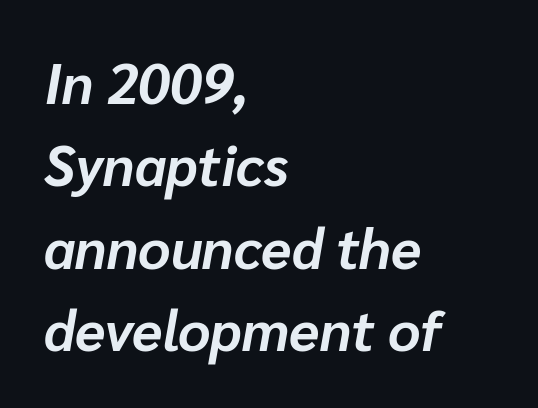
Regarding leading, the lines here are spaced in the standard way. Nobody touched the tracking dial on this one. Is this a fixed-width face? No — the glyphs have proportional, varying widths. The specimen reads as italic at a glance.
